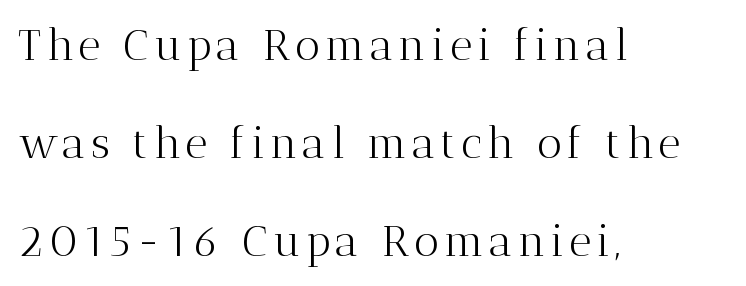
These glyphs show unthickened strokes, regular width or finer. The words here are not underlined. Is there much room between lines? Yes — plenty of vertical air separates them. Every stem runs plumb, perpendicular to the baseline.
